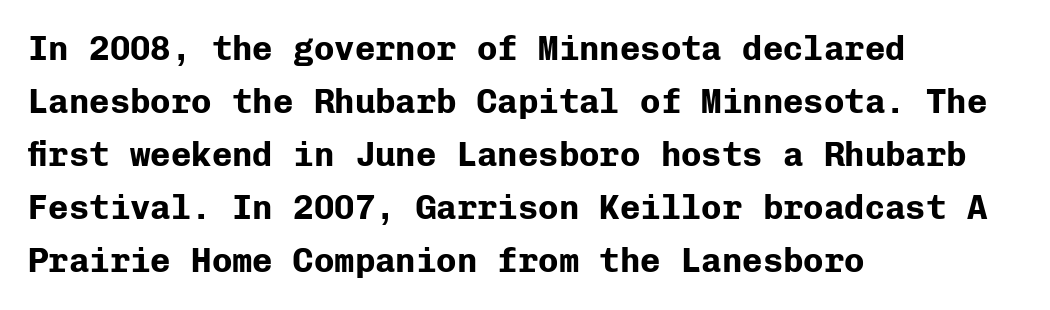
Default kerning and tracking; the words read as compact shapes. This block has exactly the height ordinary leading produces. Tall strokes in this sample are plumb rather than angled. Which margin do the lines hug? The left one — the right edge is uneven. The rendering uses typewriter-style spacing with identical character cells.
